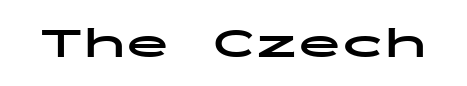
{"serif": "no", "italic": "no", "bold": "yes", "weight": "bold", "width": "wide", "stroke_contrast": "low", "x_height": "medium", "monospaced": "yes", "underline": "no", "letter_spacing": "normal", "letter_spacing_em": 0.0, "glyph_px": 43}
